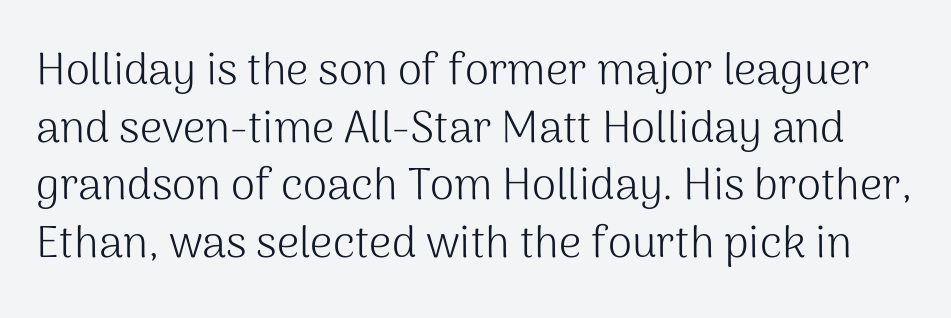
{"serif": "no", "italic": "no", "bold": "no", "weight": "light", "width": "normal", "stroke_contrast": "medium", "x_height": "medium", "monospaced": "no", "underline": "no", "line_spacing": "normal", "line_spacing_ratio": 1.31, "letter_spacing": "normal", "letter_spacing_em": 0.0, "glyph_px": 44}
